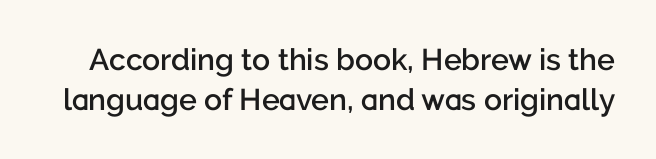
{"serif": "no", "italic": "no", "bold": "semi", "weight": "semibold", "width": "normal", "stroke_contrast": "low", "x_height": "medium", "monospaced": "no", "underline": "no", "line_spacing": "normal", "line_spacing_ratio": 1.32, "letter_spacing": "normal", "letter_spacing_em": 0.0, "glyph_px": 30}
